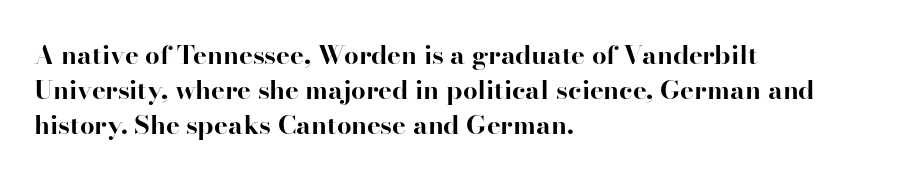
Spacing between characters is what you'd get straight out of the box. If you drew a line through each stem, it would be perfectly vertical. Which margin do the lines hug? The left one — the right edge is uneven. Leading: standard. Is the type bold? Yes — the strokes are clearly thick and heavy.
